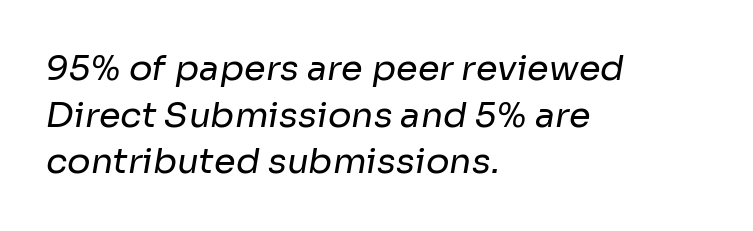
Q: Is the text bold? A: No.
Q: Is the typeface a serif or a sans-serif typeface? A: Sans-serif.
Q: Is the text underlined? A: No.
Q: How is the paragraph aligned? A: Left-aligned.
Q: Is the spacing between letters normal or unusually wide? A: Normal.
Q: Is the spacing between lines tight, normal or loose? A: Normal.
Q: Width (condensed, normal, or wide)? A: Normal.
Q: Stroke contrast? A: Low.
Q: x-height? A: Medium.
Q: Monospaced? A: No.
